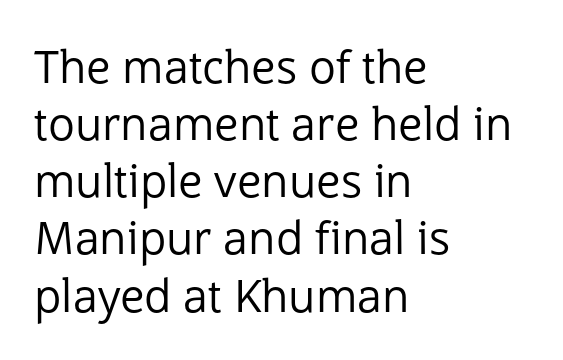
Where is the straight margin? On the left. A bare baseline throughout the passage. No heavy texture on the line: the type isn't bold. Rows of type keep a routine distance in the vertical direction.
